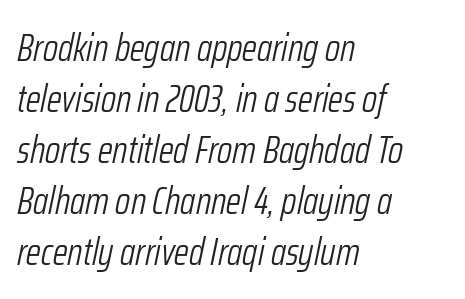
{"italic": "yes", "lean": "right", "slant_degrees": 12, "bold": "no", "weight": "light", "width": "condensed", "stroke_contrast": "low", "x_height": "medium", "monospaced": "no", "underline": "no", "align": "left", "line_spacing": "normal", "line_spacing_ratio": 1.34, "letter_spacing": "normal", "letter_spacing_em": 0.0, "glyph_px": 38}
